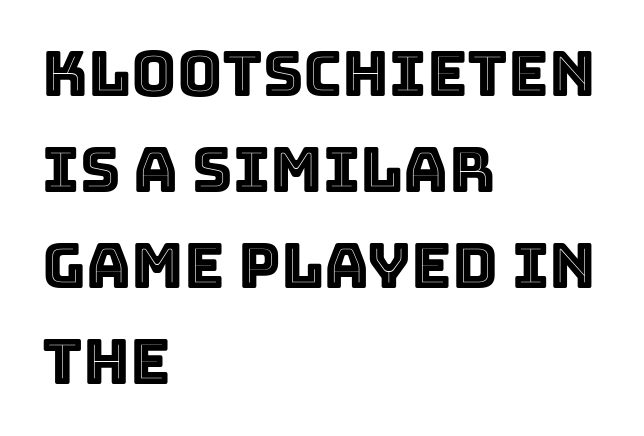
Q: Is the text italic (slanted)? A: No, it is upright.
Q: Is the text underlined? A: No.
Q: How is the paragraph aligned? A: Left-aligned.
Q: Is the spacing between letters normal or unusually wide? A: Normal.
Q: Is the spacing between lines tight, normal or loose? A: Normal.
Q: Width (condensed, normal, or wide)? A: Normal.
Q: x-height? A: Large.
Q: Monospaced? A: No.
